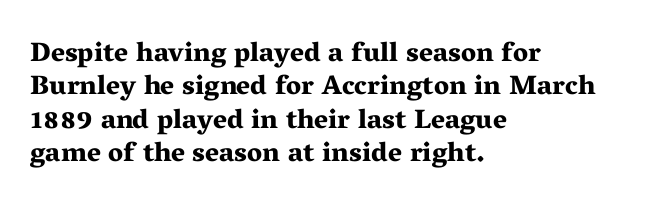
There is no visible air inserted between adjacent glyphs. Compared with a centered layout, this one pins lines to the left instead. The strokes are fattened all the way to bold. A typesetter would mark this as roman, not italic. The words here are not underlined.
